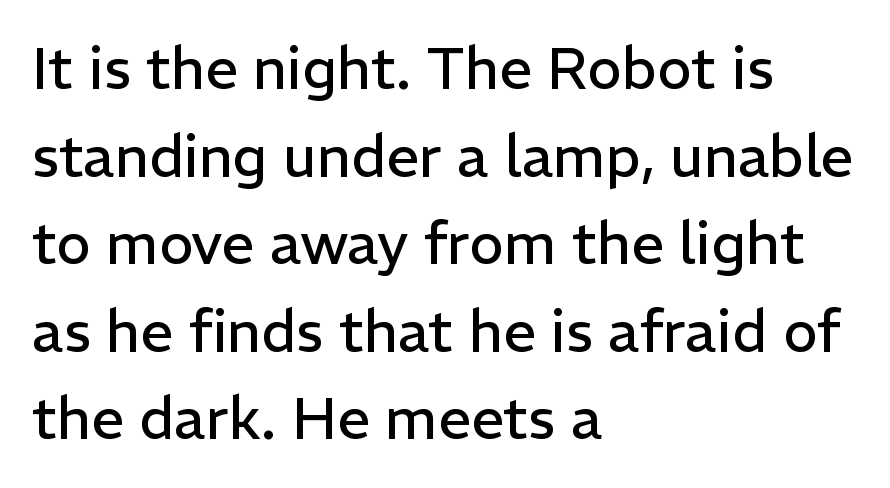
Looks like regular typesetting: each glyph gets only the width it needs. The rendering uses a moderate line-height, typical for paragraphs. This rendering leaves character spacing at its baseline value. The axis of the letterforms is exactly vertical.
